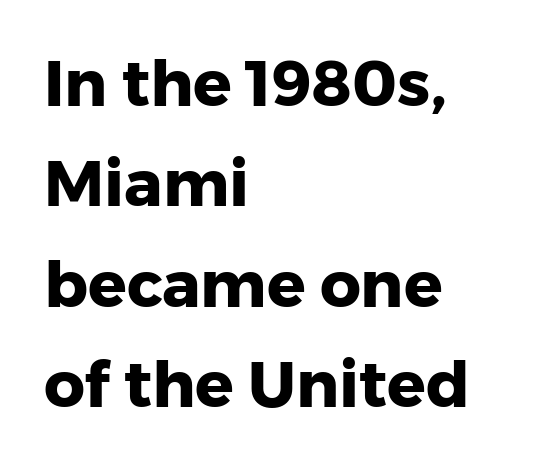
Note the varied advance widths — an 'i' is clearly narrower than an 'm'. This rendering employs a face without finishing strokes, i.e., a sans-serif. Compared with typical body copy, the letter spacing here is the same. Is the type bold? Yes — the strokes are clearly thick and heavy.
